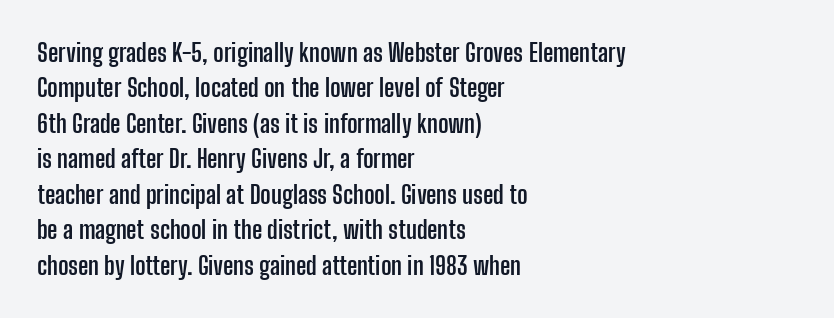
The image shows 25 px bold type, upright; set left-aligned, normal line spacing (1.42x), normal letter spacing, not underlined.
